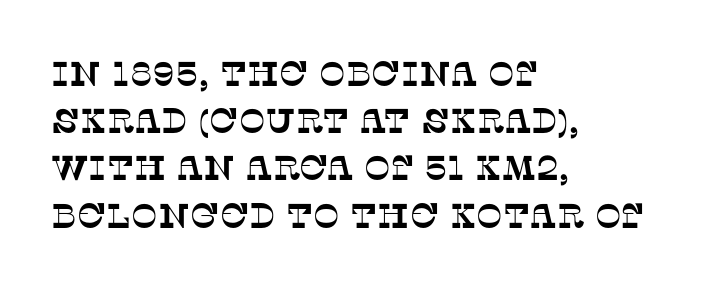
The image shows 35 px serif type; set left-aligned, normal line spacing (1.35x), normal letter spacing, not underlined; low stroke contrast and a large x-height.
